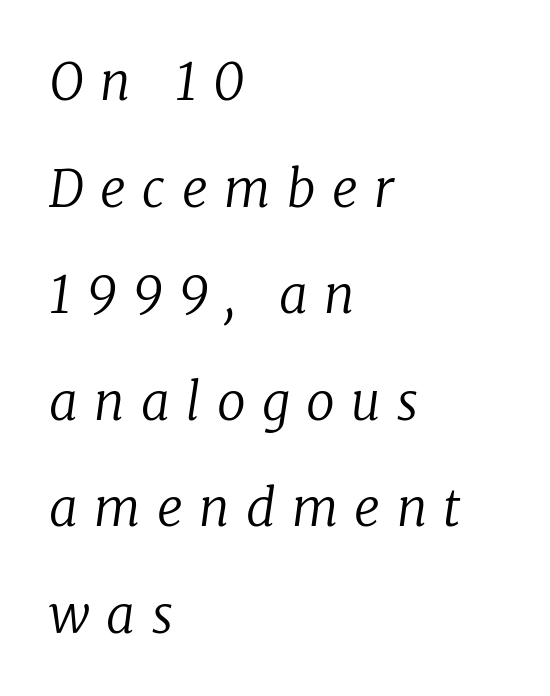
The image shows 51 px regular-weight serif type, italic (leaning right); set left-aligned, loose line spacing (2.09x), unusually wide letter spacing (+0.32 em), not underlined; low stroke contrast and a medium x-height.
